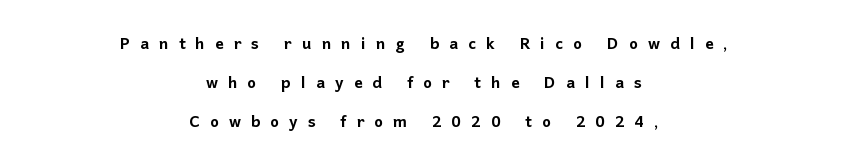
Q: Is the text italic (slanted)? A: No, it is upright.
Q: Is the text underlined? A: No.
Q: How is the paragraph aligned? A: Centered.
Q: Is the spacing between letters normal or unusually wide? A: Unusually wide.
